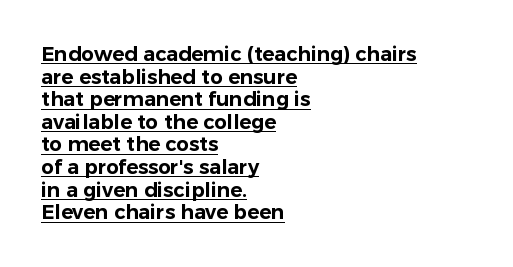
Compared with a centered layout, this one pins lines to the left instead. Quick note: underline on. The face used here is rendered with its standard letterfit. Does the leading feel generous? Not at all — it's pinched. If you drew a line through each stem, it would be perfectly vertical.
